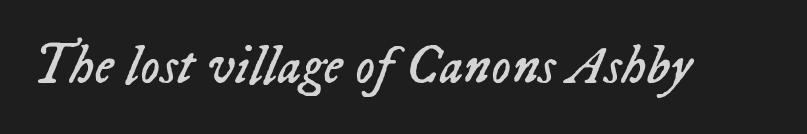
The image shows 55 px regular-weight type, italic (leaning right); set normal letter spacing, not underlined; low stroke contrast and a medium x-height.
